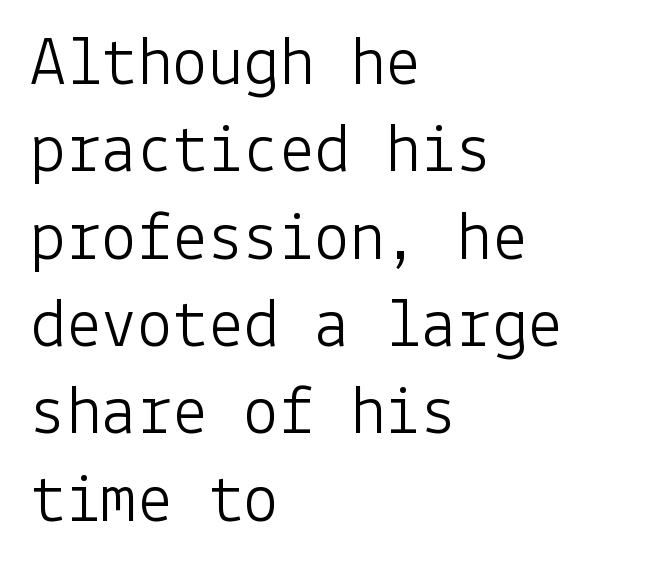
Bold? No — there's no thickening of the strokes. The letters stand upright; this is a roman face. The face used here is rendered with its standard letterfit. This rendering features lettering with no underline.
